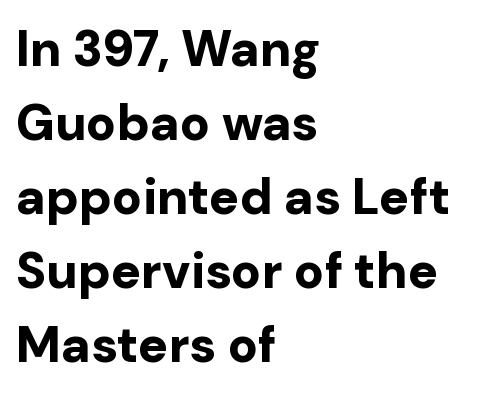
The image shows 50 px bold sans-serif type, upright; set left-aligned, normal line spacing (1.48x), normal letter spacing, not underlined; low stroke contrast and a medium x-height.
